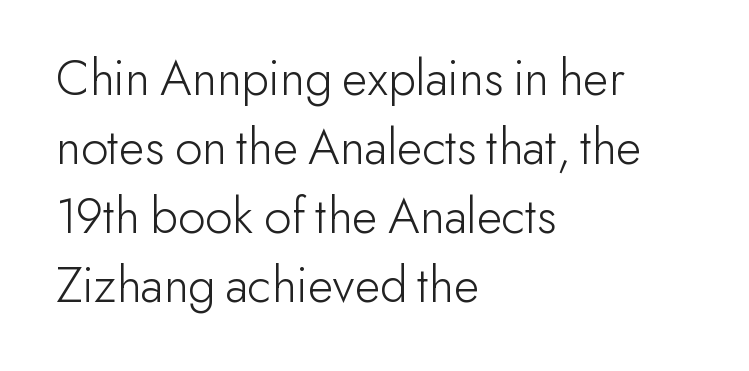
The type family on display is of the sans-serif kind. The specimen omits any rule beneath the text block's lines. The gaps between neighbouring characters are ordinary and unremarkable. On a weight scale, this lands at 450 or below. Horizontal alignment here is leftward, the default for most running prose. Every character sits straight up, as roman type does.
